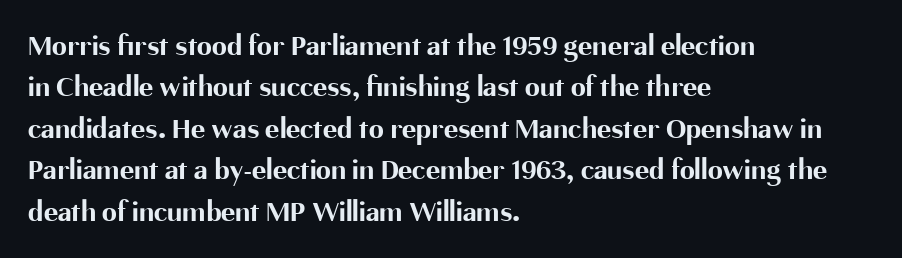
The image shows 30 px bold sans-serif type, upright; set left-aligned, normal line spacing (1.38x), normal letter spacing, not underlined; medium stroke contrast and a medium x-height.
